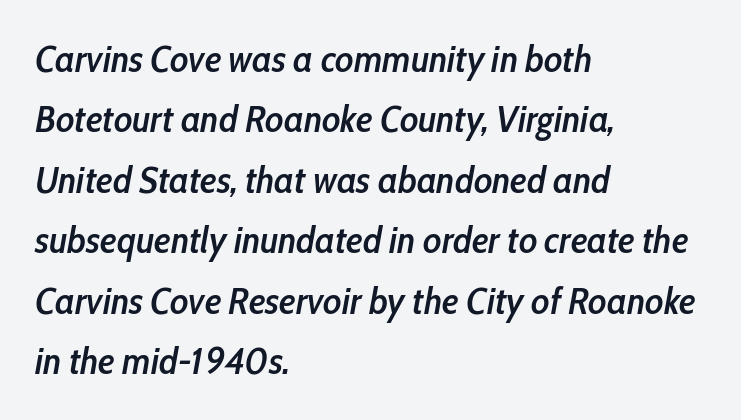
Q: Is the text bold? A: Semi-bold.
Q: Is the text italic (slanted)? A: Yes, it leans right by about 10 degrees.
Q: Is the text underlined? A: No.
Q: How is the paragraph aligned? A: Left-aligned.
Q: Is the spacing between letters normal or unusually wide? A: Normal.
Q: Is the spacing between lines tight, normal or loose? A: Normal.
Q: Width (condensed, normal, or wide)? A: Condensed.
Q: Stroke contrast? A: Low.
Q: x-height? A: Medium.
Q: Monospaced? A: No.
